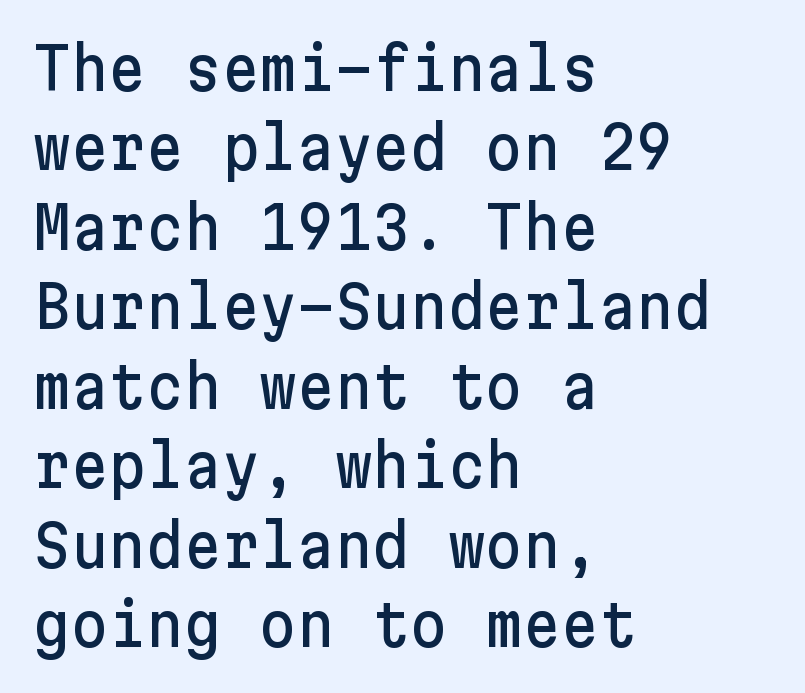
The image shows 58 px sans-serif type, upright; set left-aligned, normal line spacing (1.37x), normal letter spacing, not underlined; low stroke contrast and a medium x-height.
